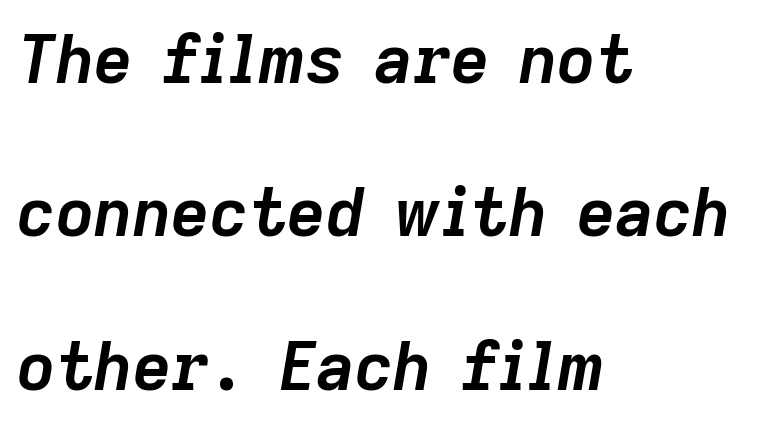
Glyph-to-glyph distance matches everyday printed text. Here the designer chose a conventional face with non-uniform glyph widths. Chunky letters — that's bold for sure. The zone under the glyphs is completely vacant. One-word summary of the alignment: left.
